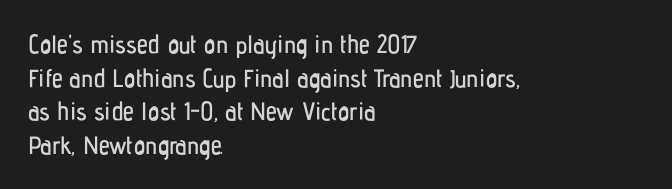
Q: Is the text italic (slanted)? A: No, it is upright.
Q: Is the text underlined? A: No.
Q: How is the paragraph aligned? A: Left-aligned.
Q: Is the spacing between letters normal or unusually wide? A: Normal.
Q: Is the spacing between lines tight, normal or loose? A: Normal.
